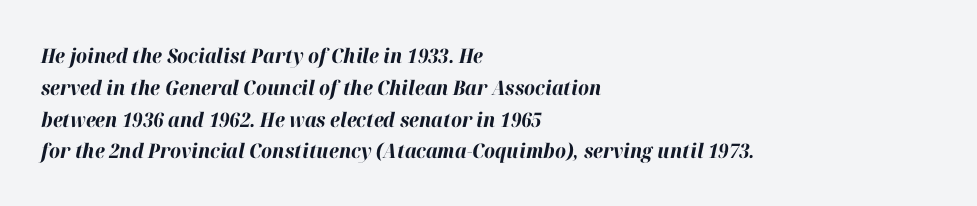
Its strokes are broad and dark, the hallmark of bold type. Whoever set this chose a conventional vertical rhythm. These lines keep a tight, regular rhythm from letter to letter. Teacher's note: observe the even left margin — that is flush-left alignment.
